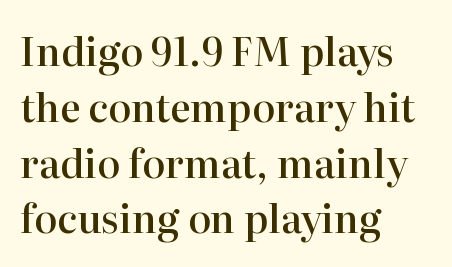
These lines keep a tight, regular rhythm from letter to letter. Any mark beneath the type? The region is blank. Style check: upright. Leading matches the norm, producing a regular column.
